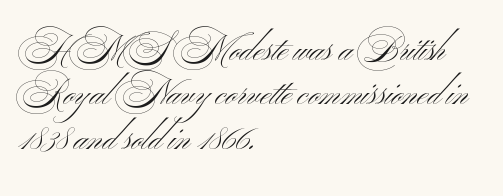
{"serif": "no", "bold": "no", "weight": "light", "width": "wide", "stroke_contrast": "medium", "x_height": "small", "monospaced": "no", "underline": "no", "align": "left", "line_spacing_ratio": 1.23, "letter_spacing": "normal", "letter_spacing_em": 0.0, "glyph_px": 36}
